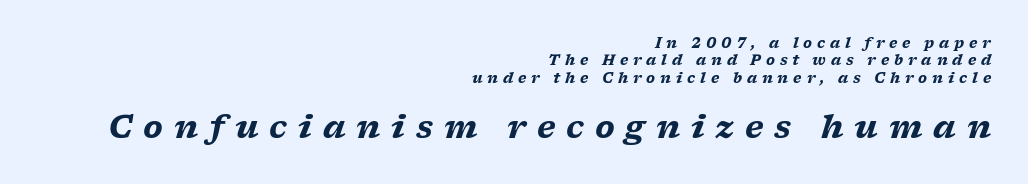
Q: Is the text bold? A: Yes.
Q: Is the text italic (slanted)? A: Yes, it leans right by about 17 degrees.
Q: Is the typeface a serif or a sans-serif typeface? A: Serif.
Q: Is the text underlined? A: No.
Q: How is the paragraph aligned? A: Right-aligned.
Q: Is the spacing between letters normal or unusually wide? A: Unusually wide.
Q: Is the spacing between lines tight, normal or loose? A: Normal.
Q: Which block of text is set in a larger size, the first (top) or the second (bottom)? A: The second (bottom) one.
Q: Width (condensed, normal, or wide)? A: Wide.
Q: Stroke contrast? A: Low.
Q: x-height? A: Medium.
Q: Monospaced? A: No.
